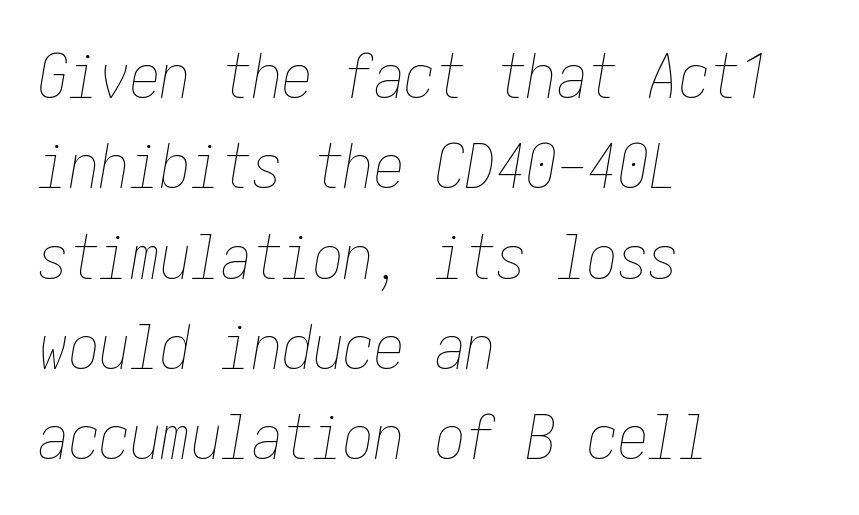
Q: Is the text bold? A: No.
Q: Is the text italic (slanted)? A: Yes, it leans right by about 10 degrees.
Q: Is the text underlined? A: No.
Q: How is the paragraph aligned? A: Left-aligned.
Q: Is the spacing between letters normal or unusually wide? A: Normal.
Q: Is the spacing between lines tight, normal or loose? A: Normal.
Q: Width (condensed, normal, or wide)? A: Condensed.
Q: Stroke contrast? A: Low.
Q: x-height? A: Medium.
